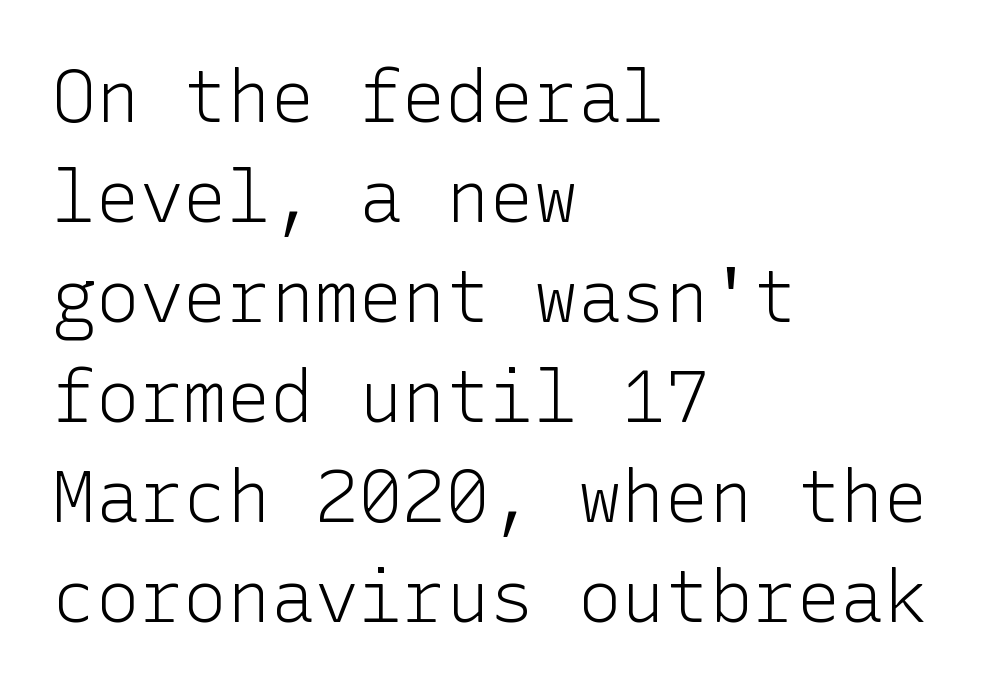
{"serif": "no", "italic": "no", "bold": "no", "weight": "light", "width": "normal", "stroke_contrast": "low", "x_height": "medium", "underline": "no", "align": "left", "line_spacing": "normal", "line_spacing_ratio": 1.37, "letter_spacing": "normal", "letter_spacing_em": 0.0, "glyph_px": 73}
